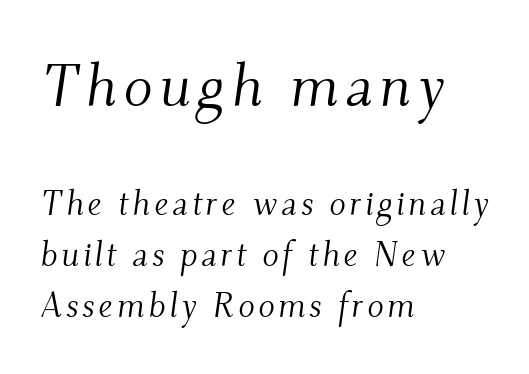
The image shows 60 px light serif type, italic (leaning right); set left-aligned, normal line spacing (1.49x), not underlined; the first (top) block is 1.76x larger; medium stroke contrast and a small x-height.
